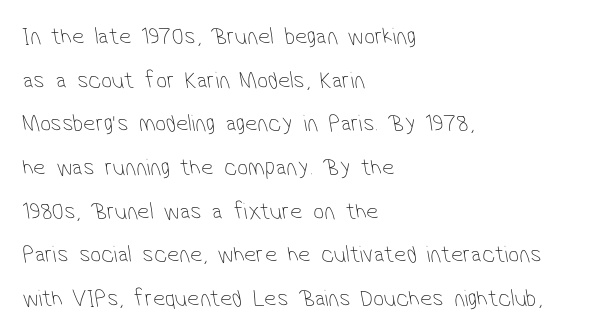
Q: Is the text bold? A: No.
Q: Is the text underlined? A: No.
Q: How is the paragraph aligned? A: Left-aligned.
Q: Is the spacing between letters normal or unusually wide? A: Normal.
